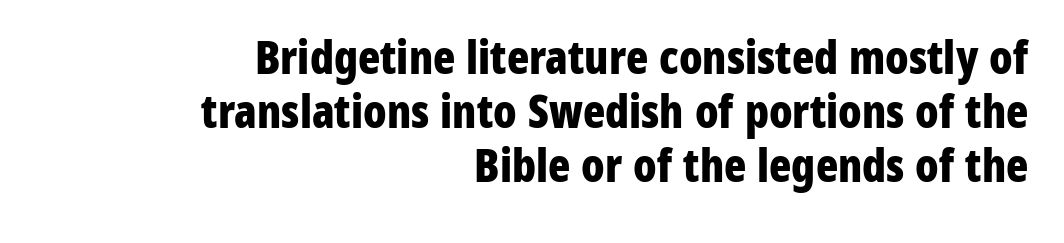
The image shows 46 px bold, condensed sans-serif type, upright; set right-aligned, line spacing 1.17x, normal letter spacing, not underlined; low stroke contrast and a medium x-height.
